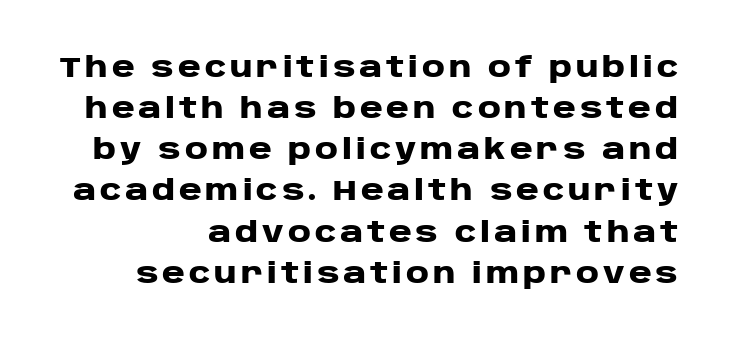
Q: Is the text bold? A: Yes.
Q: Is the text italic (slanted)? A: No, it is upright.
Q: Is the typeface a serif or a sans-serif typeface? A: Sans-serif.
Q: Is the text underlined? A: No.
Q: How is the paragraph aligned? A: Right-aligned.
Q: Is the spacing between lines tight, normal or loose? A: Normal.
Q: Width (condensed, normal, or wide)? A: Wide.
Q: Stroke contrast? A: Low.
Q: x-height? A: Large.
Q: Monospaced? A: No.
